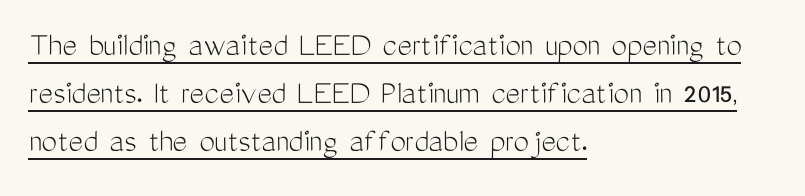
Q: Is the text bold? A: No.
Q: Is the text italic (slanted)? A: No, it is upright.
Q: Is the typeface a serif or a sans-serif typeface? A: Sans-serif.
Q: Is the text underlined? A: Yes.
Q: How is the paragraph aligned? A: Left-aligned.
Q: Is the spacing between letters normal or unusually wide? A: Normal.
Q: Is the spacing between lines tight, normal or loose? A: Normal.
Q: Width (condensed, normal, or wide)? A: Condensed.
Q: Stroke contrast? A: Medium.
Q: x-height? A: Medium.
Q: Monospaced? A: No.
